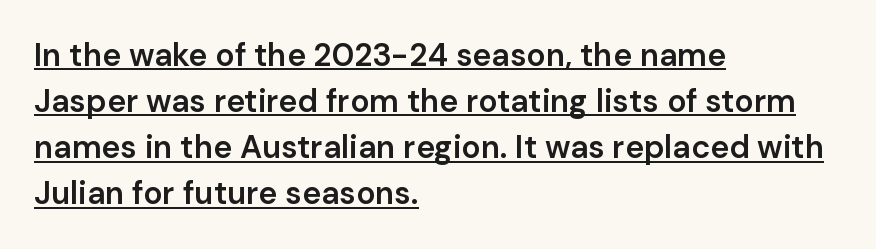
Q: Is the text bold? A: Semi-bold.
Q: Is the text italic (slanted)? A: No, it is upright.
Q: Is the typeface a serif or a sans-serif typeface? A: Sans-serif.
Q: Is the text underlined? A: Yes.
Q: How is the paragraph aligned? A: Left-aligned.
Q: Is the spacing between letters normal or unusually wide? A: Normal.
Q: Is the spacing between lines tight, normal or loose? A: Normal.
Q: Width (condensed, normal, or wide)? A: Normal.
Q: Stroke contrast? A: Low.
Q: x-height? A: Medium.
Q: Monospaced? A: No.
